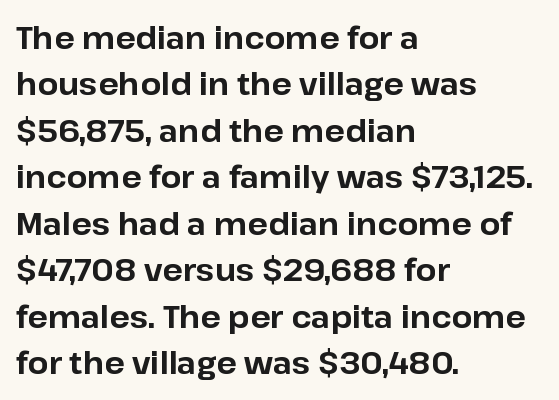
Q: Is the text bold? A: Yes.
Q: Is the text italic (slanted)? A: No, it is upright.
Q: Is the typeface a serif or a sans-serif typeface? A: Sans-serif.
Q: Is the text underlined? A: No.
Q: How is the paragraph aligned? A: Left-aligned.
Q: Is the spacing between letters normal or unusually wide? A: Normal.
Q: Is the spacing between lines tight, normal or loose? A: Normal.
Q: Width (condensed, normal, or wide)? A: Normal.
Q: Stroke contrast? A: Low.
Q: x-height? A: Medium.
Q: Monospaced? A: No.
